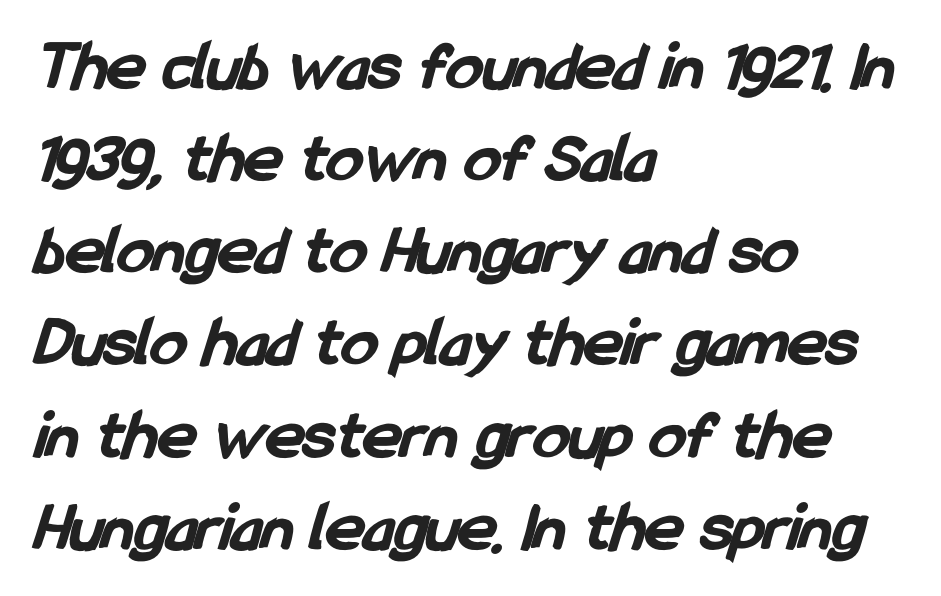
The image shows 72 px bold, condensed sans-serif type; set left-aligned, normal line spacing (1.28x), normal letter spacing, not underlined; low stroke contrast and a medium x-height.
